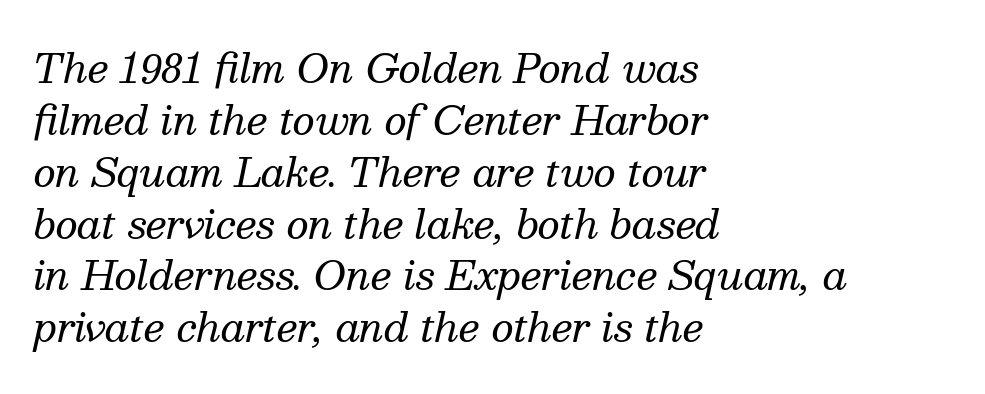
A bare baseline throughout the passage. Character widths vary here, with narrow letters taking less room than wide ones. The type is set solid horizontally, with unmodified tracking. Baseline-to-baseline distance is the conventional proportion of letter height. If you drew a ruler down the left edge, every line would touch it.
